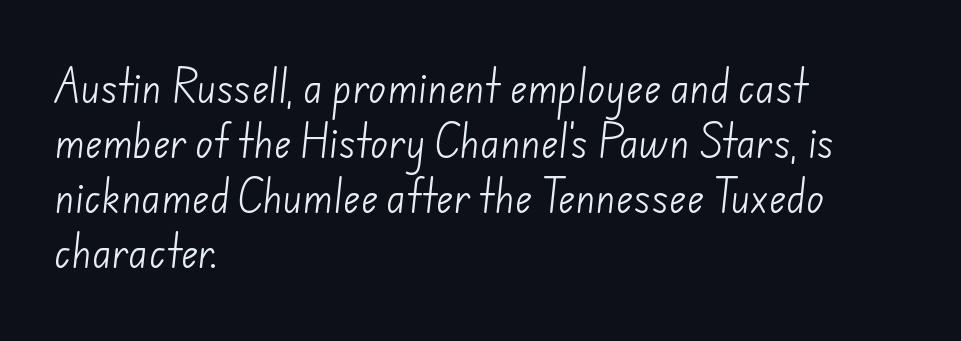
Q: Is the text bold? A: No.
Q: Is the typeface a serif or a sans-serif typeface? A: Sans-serif.
Q: Is the text underlined? A: No.
Q: How is the paragraph aligned? A: Left-aligned.
Q: Is the spacing between letters normal or unusually wide? A: Normal.
Q: Is the spacing between lines tight, normal or loose? A: Normal.
Q: Width (condensed, normal, or wide)? A: Normal.
Q: Stroke contrast? A: Low.
Q: x-height? A: Small.
Q: Monospaced? A: No.
